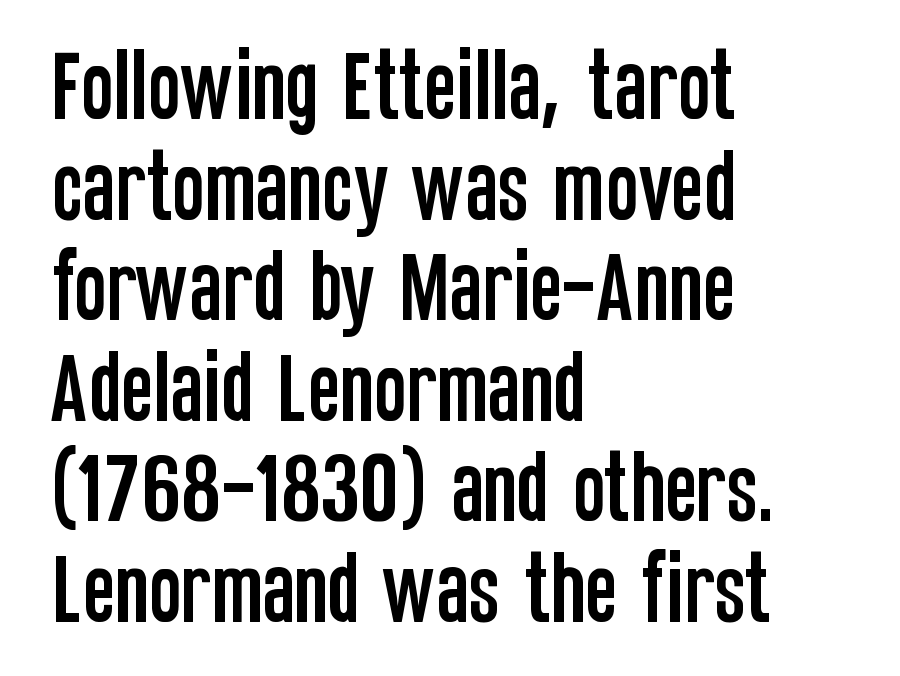
The image shows 78 px condensed sans-serif type, upright; set left-aligned, normal line spacing (1.29x), normal letter spacing, not underlined; low stroke contrast and a large x-height.
